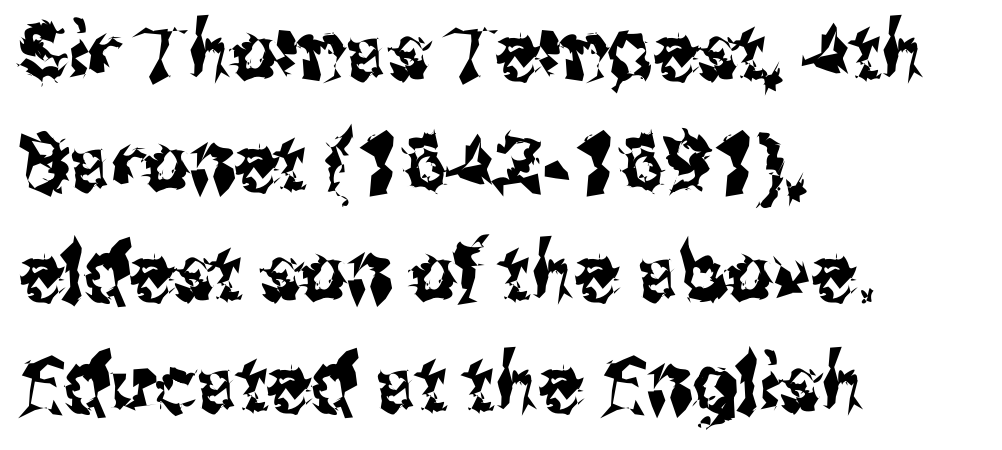
Q: Is the text italic (slanted)? A: No, it is upright.
Q: Is the typeface a serif or a sans-serif typeface? A: Sans-serif.
Q: Is the text underlined? A: No.
Q: How is the paragraph aligned? A: Left-aligned.
Q: Is the spacing between letters normal or unusually wide? A: Normal.
Q: Is the spacing between lines tight, normal or loose? A: Normal.
Q: Width (condensed, normal, or wide)? A: Condensed.
Q: Stroke contrast? A: Medium.
Q: x-height? A: Medium.
Q: Monospaced? A: No.
